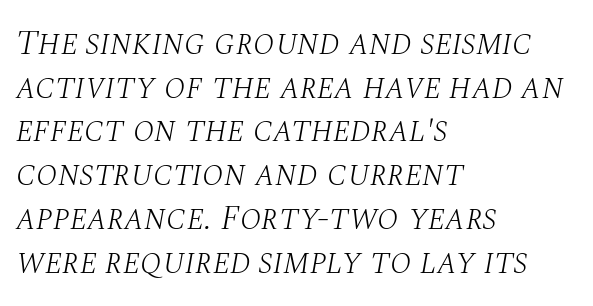
{"serif": "yes", "italic": "yes", "lean": "right", "slant_degrees": 10, "bold": "no", "weight": "light", "width": "normal", "stroke_contrast": "medium", "x_height": "large", "monospaced": "no", "underline": "no", "align": "left", "line_spacing": "normal", "line_spacing_ratio": 1.25, "letter_spacing": "normal", "letter_spacing_em": 0.0, "glyph_px": 35}
